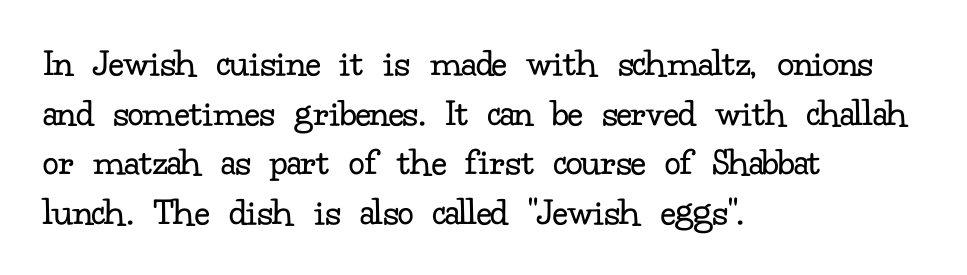
Q: Is the text bold? A: No.
Q: Is the text italic (slanted)? A: No, it is upright.
Q: Is the typeface a serif or a sans-serif typeface? A: Serif.
Q: Is the text underlined? A: No.
Q: How is the paragraph aligned? A: Left-aligned.
Q: Is the spacing between letters normal or unusually wide? A: Normal.
Q: Width (condensed, normal, or wide)? A: Normal.
Q: Stroke contrast? A: Low.
Q: x-height? A: Small.
Q: Monospaced? A: No.
